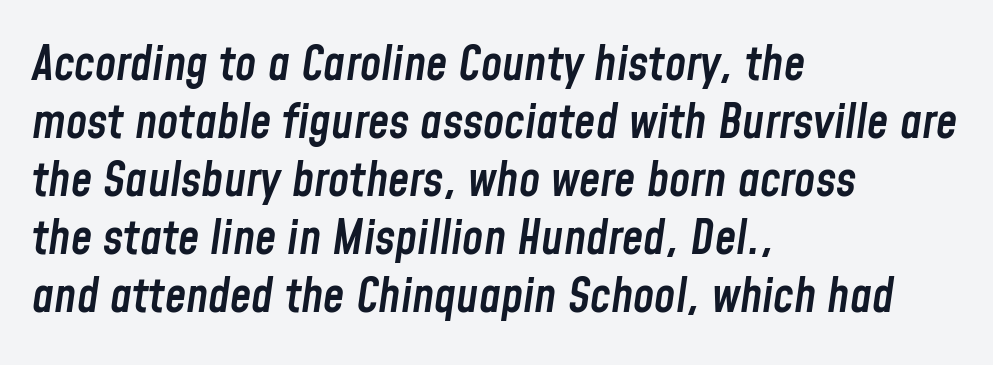
{"italic": "yes", "lean": "right", "slant_degrees": 8, "bold": "semi", "weight": "semibold", "width": "condensed", "stroke_contrast": "low", "x_height": "medium", "monospaced": "no", "underline": "no", "align": "left", "line_spacing_ratio": 1.21, "letter_spacing": "normal", "letter_spacing_em": 0.0, "glyph_px": 48}
